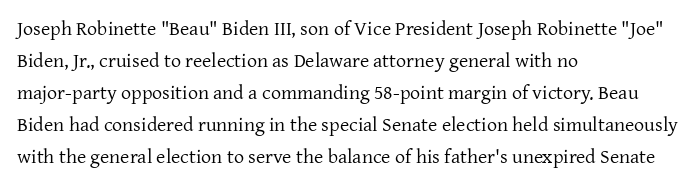
{"italic": "no", "bold": "no", "underline": "no", "align": "left", "line_spacing": "normal", "line_spacing_ratio": 1.6, "letter_spacing": "normal", "letter_spacing_em": 0.0, "glyph_px": 20}
